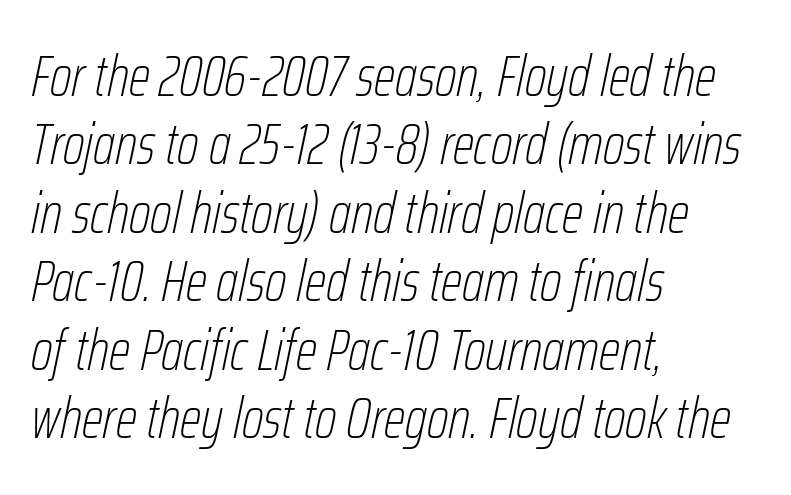
{"italic": "yes", "lean": "right", "slant_degrees": 12, "bold": "no", "weight": "thin", "width": "condensed", "stroke_contrast": "low", "x_height": "medium", "monospaced": "no", "underline": "no", "align": "left", "line_spacing_ratio": 1.2, "letter_spacing": "normal", "letter_spacing_em": 0.0, "glyph_px": 57}
